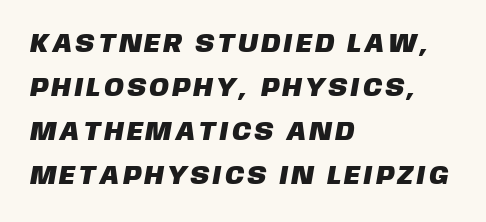
The image shows 26 px text type; set left-aligned, normal line spacing (1.69x), not underlined.
